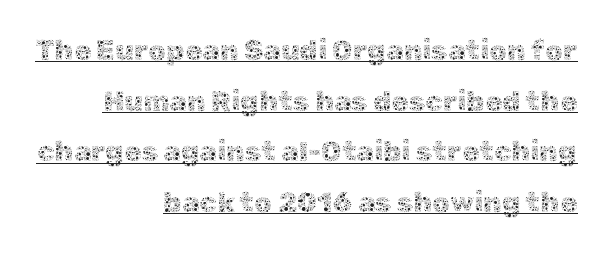
The image shows 28 px thin type, upright; set right-aligned, line spacing 1.81x, normal letter spacing, underlined; a medium x-height.
